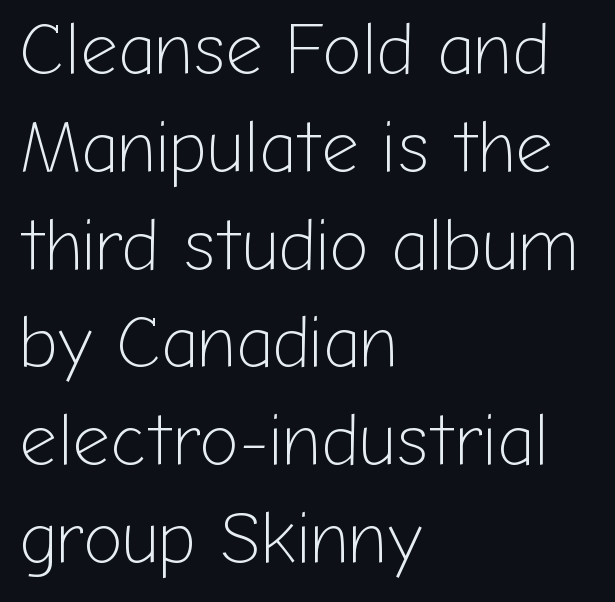
Q: Is the text bold? A: No.
Q: Is the text italic (slanted)? A: No, it is upright.
Q: Is the typeface a serif or a sans-serif typeface? A: Sans-serif.
Q: Is the text underlined? A: No.
Q: How is the paragraph aligned? A: Left-aligned.
Q: Is the spacing between letters normal or unusually wide? A: Normal.
Q: Is the spacing between lines tight, normal or loose? A: Normal.
Q: Width (condensed, normal, or wide)? A: Normal.
Q: Stroke contrast? A: Low.
Q: x-height? A: Medium.
Q: Monospaced? A: No.
